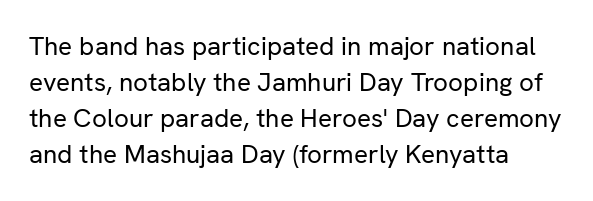
Q: Is the text bold? A: No.
Q: Is the text italic (slanted)? A: No, it is upright.
Q: Is the text underlined? A: No.
Q: How is the paragraph aligned? A: Left-aligned.
Q: Is the spacing between letters normal or unusually wide? A: Normal.
Q: Is the spacing between lines tight, normal or loose? A: Normal.
